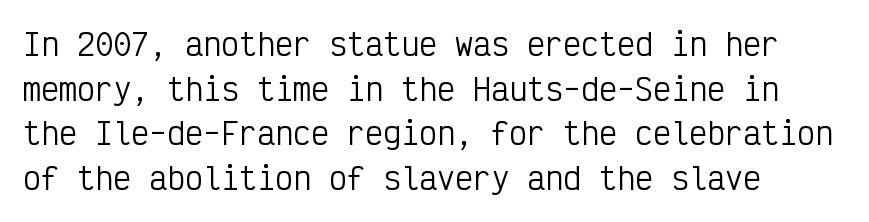
The typography opts for an upright posture over an oblique one. Nothing unusual about the tracking: characters are spaced as the font intends. Line spacing here is normal. No word sits above an underline.
